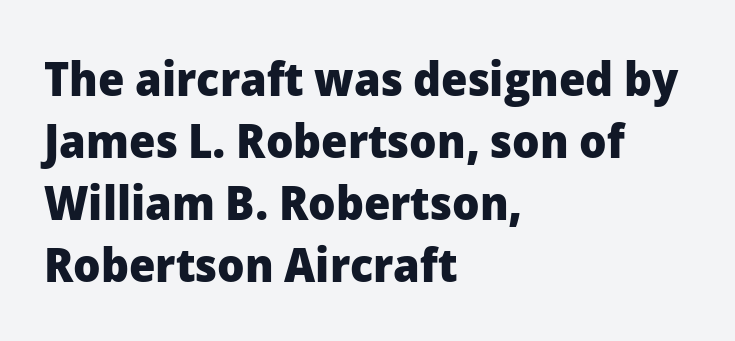
Words appear dense and cohesive because spacing is normal. Spacing verdict: proportional, widths tailored to each character. Interline gaps are of average width in this sample. Observe the absence of serifs on each vertical stroke in this sample. You can tell it's not italic because the verticals are truly vertical.
